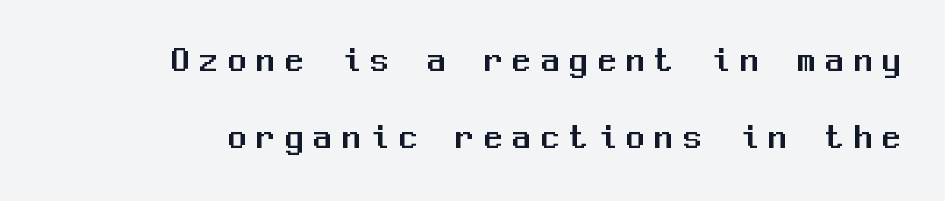
Q: Is the text italic (slanted)? A: No, it is upright.
Q: Is the typeface a serif or a sans-serif typeface? A: Sans-serif.
Q: Is the text underlined? A: No.
Q: Is the spacing between letters normal or unusually wide? A: Unusually wide.
Q: Is the spacing between lines tight, normal or loose? A: Loose.
Q: Width (condensed, normal, or wide)? A: Normal.
Q: Stroke contrast? A: Medium.
Q: x-height? A: Medium.
Q: Monospaced? A: Yes.
